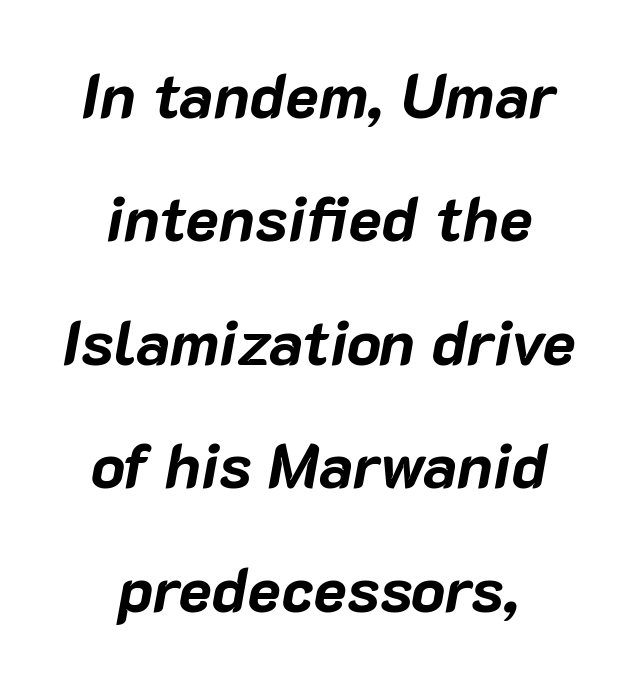
Q: Is the text bold? A: Yes.
Q: Is the text italic (slanted)? A: Yes, it leans right by about 10 degrees.
Q: Is the text underlined? A: No.
Q: How is the paragraph aligned? A: Centered.
Q: Is the spacing between letters normal or unusually wide? A: Normal.
Q: Is the spacing between lines tight, normal or loose? A: Loose.
Q: Width (condensed, normal, or wide)? A: Normal.
Q: Stroke contrast? A: Low.
Q: x-height? A: Medium.
Q: Monospaced? A: No.
